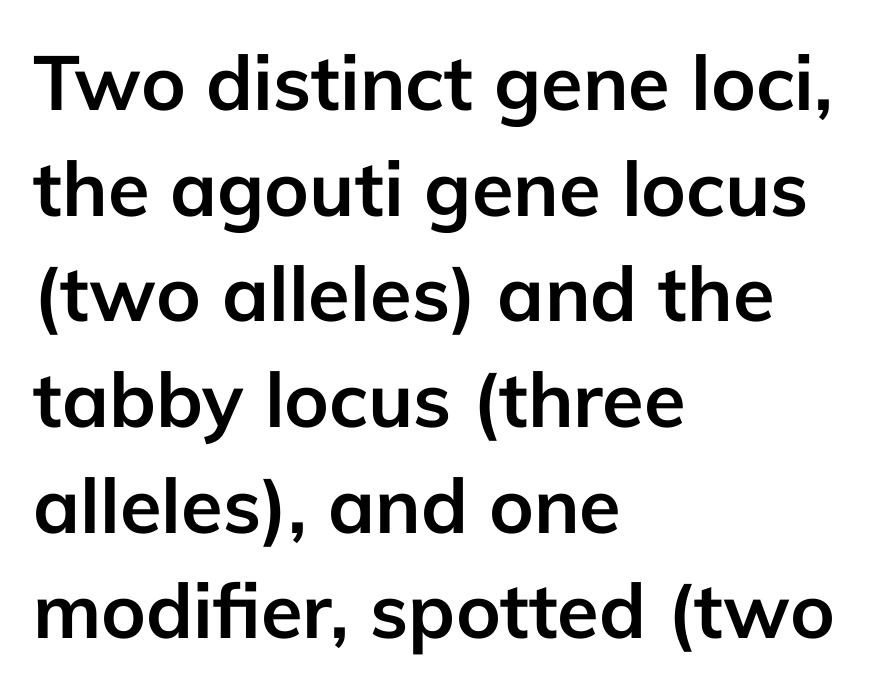
{"serif": "no", "italic": "no", "bold": "yes", "weight": "semibold", "width": "normal", "stroke_contrast": "low", "x_height": "medium", "monospaced": "no", "underline": "no", "align": "left", "line_spacing": "normal", "line_spacing_ratio": 1.39, "letter_spacing": "normal", "letter_spacing_em": 0.0, "glyph_px": 76}
